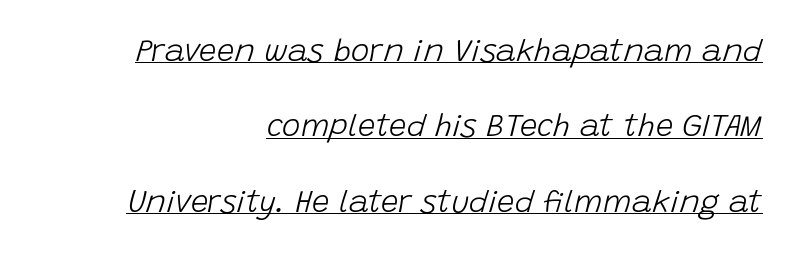
Q: Is the text bold? A: No.
Q: Is the text italic (slanted)? A: Yes, it leans right by about 15 degrees.
Q: Is the text underlined? A: Yes.
Q: How is the paragraph aligned? A: Right-aligned.
Q: Is the spacing between letters normal or unusually wide? A: Normal.
Q: Is the spacing between lines tight, normal or loose? A: Loose.
Q: Width (condensed, normal, or wide)? A: Normal.
Q: Stroke contrast? A: Low.
Q: x-height? A: Large.
Q: Monospaced? A: No.
